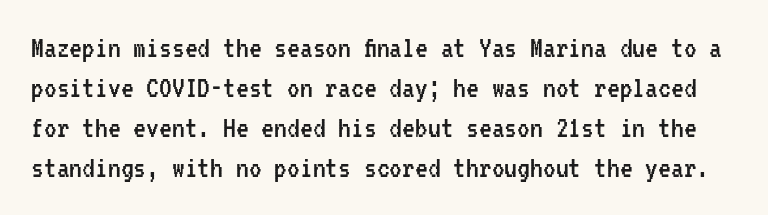
Q: Is the text bold? A: No.
Q: Is the text italic (slanted)? A: No, it is upright.
Q: Is the typeface a serif or a sans-serif typeface? A: Sans-serif.
Q: Is the text underlined? A: No.
Q: Is the spacing between letters normal or unusually wide? A: Normal.
Q: Is the spacing between lines tight, normal or loose? A: Normal.
Q: Width (condensed, normal, or wide)? A: Condensed.
Q: Stroke contrast? A: Low.
Q: x-height? A: Medium.
Q: Monospaced? A: Yes.
